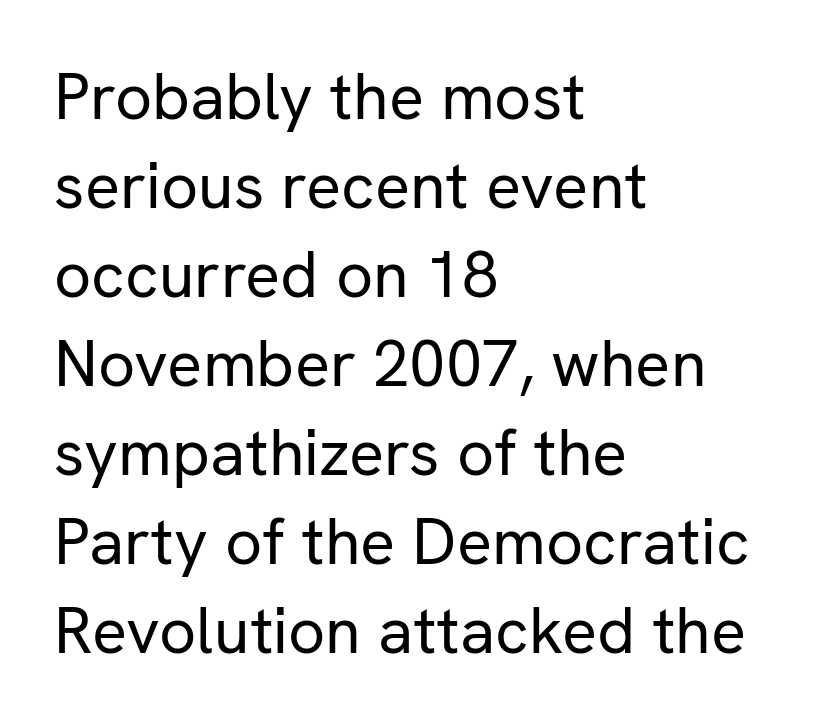
{"serif": "no", "italic": "no", "bold": "no", "weight": "regular", "width": "normal", "stroke_contrast": "low", "x_height": "medium", "monospaced": "no", "underline": "no", "align": "left", "line_spacing": "normal", "line_spacing_ratio": 1.37, "letter_spacing": "normal", "letter_spacing_em": 0.0, "glyph_px": 65}
